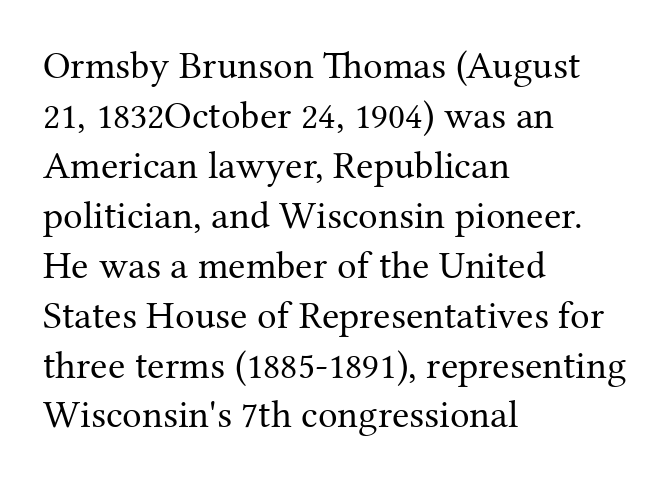
{"serif": "yes", "italic": "no", "bold": "no", "weight": "regular", "width": "normal", "stroke_contrast": "medium", "x_height": "medium", "monospaced": "no", "underline": "no", "align": "left", "line_spacing": "normal", "line_spacing_ratio": 1.28, "letter_spacing": "normal", "letter_spacing_em": 0.0, "glyph_px": 39}
